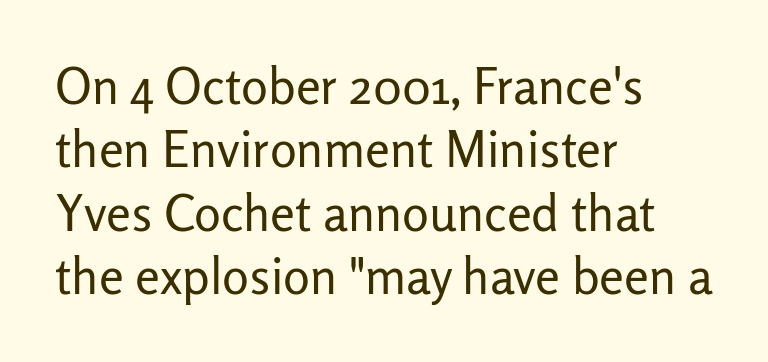
The image shows 50 px regular-weight sans-serif type, upright; set left-aligned, normal line spacing (1.27x), normal letter spacing, not underlined; low stroke contrast and a medium x-height.
